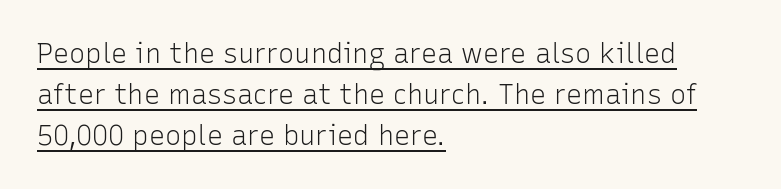
The image shows 27 px text type, upright; set left-aligned, normal line spacing (1.51x), normal letter spacing, underlined.
